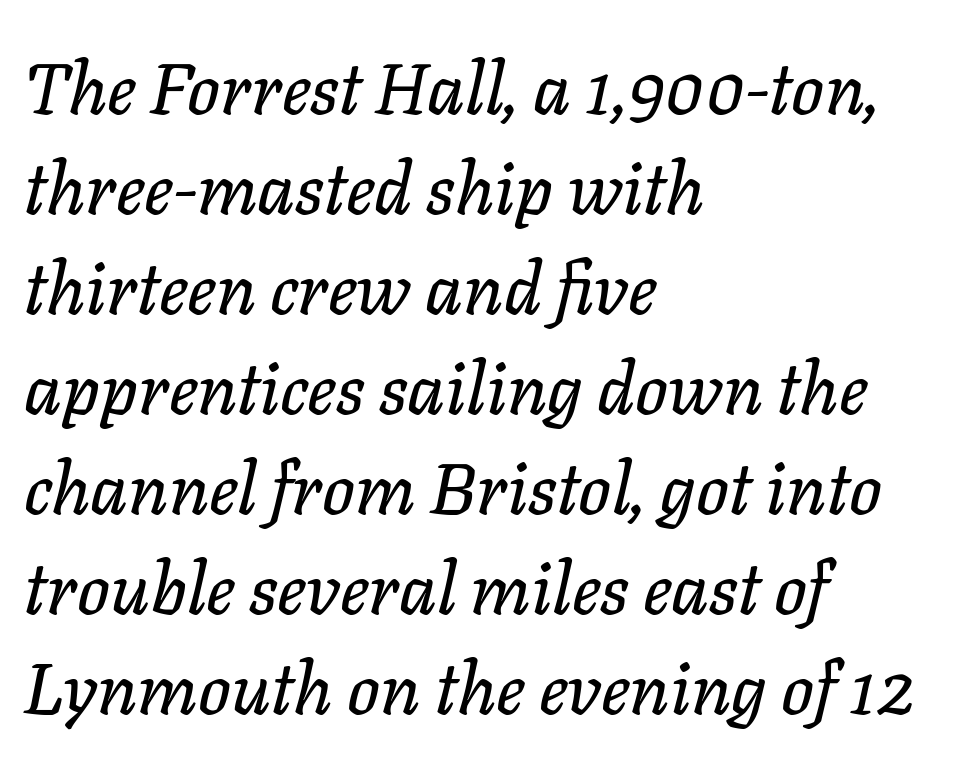
{"italic": "yes", "lean": "right", "slant_degrees": 11, "width": "normal", "stroke_contrast": "low", "x_height": "medium", "monospaced": "no", "underline": "no", "align": "left", "line_spacing": "normal", "line_spacing_ratio": 1.39, "letter_spacing": "normal", "letter_spacing_em": 0.0, "glyph_px": 72}
